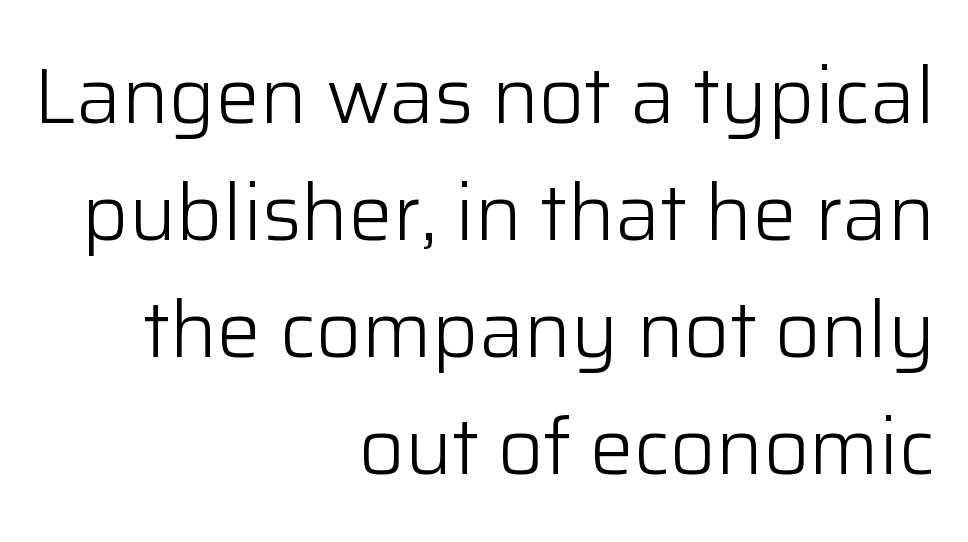
{"serif": "no", "italic": "no", "bold": "no", "weight": "light", "width": "normal", "stroke_contrast": "low", "x_height": "medium", "monospaced": "no", "underline": "no", "align": "right", "line_spacing": "normal", "line_spacing_ratio": 1.48, "letter_spacing": "normal", "letter_spacing_em": 0.0, "glyph_px": 79}
